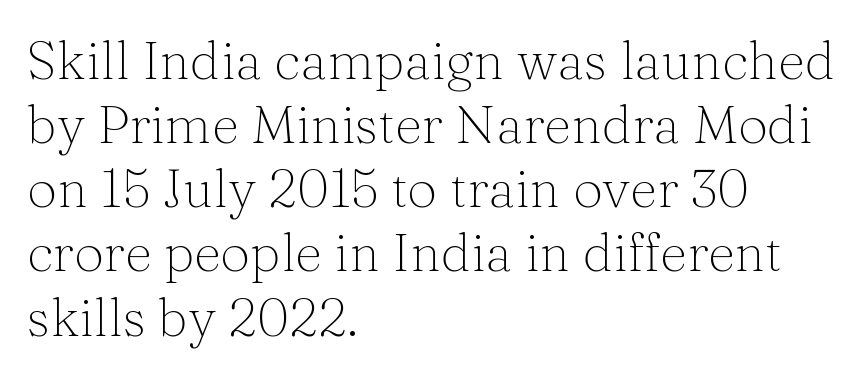
{"serif": "yes", "italic": "no", "bold": "no", "weight": "light", "width": "normal", "stroke_contrast": "medium", "x_height": "medium", "monospaced": "no", "underline": "no", "align": "left", "line_spacing_ratio": 1.21, "letter_spacing": "normal", "letter_spacing_em": 0.0, "glyph_px": 53}
